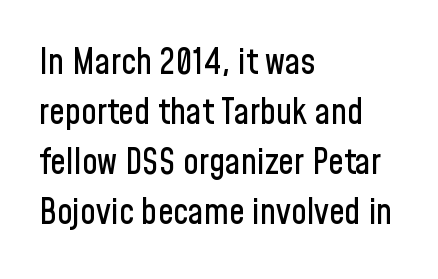
{"serif": "no", "italic": "no", "width": "condensed", "stroke_contrast": "low", "x_height": "medium", "monospaced": "no", "underline": "no", "align": "left", "line_spacing": "normal", "line_spacing_ratio": 1.43, "letter_spacing": "normal", "letter_spacing_em": 0.0, "glyph_px": 35}
